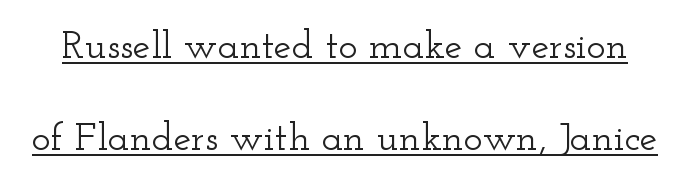
The horizontal fit of the characters is conventional and even. If you drew a line through each stem, it would be perfectly vertical. Do the characters align in a grid? No, the font is proportional. One glance says open: line gaps are wider than usual. Is there an underline? Yes — a line sits under the letters. The type family on display is of the serif kind.
